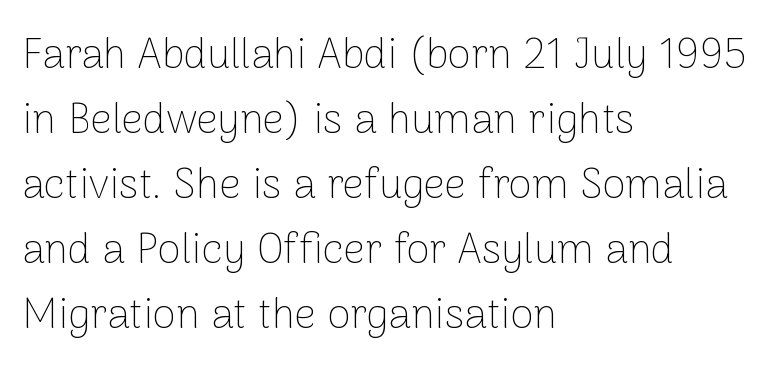
Quick note: interline space is typical. The type is set solid horizontally, with unmodified tracking. Which margin do the lines hug? The left one — the right edge is uneven. Is this a heavy cut? Hardly; it is regular or lighter.
